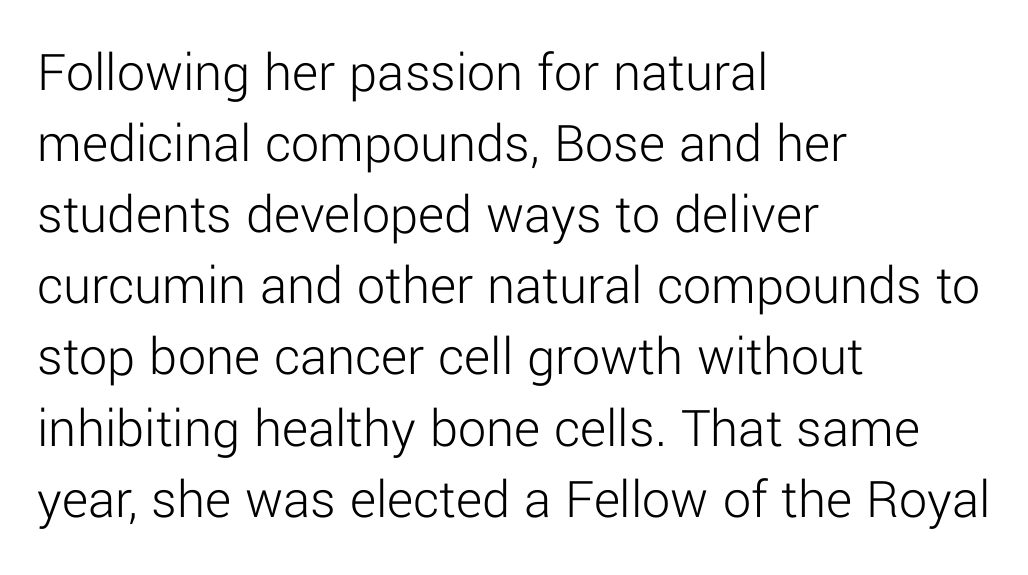
Do the characters align in a grid? No, the font is proportional. The rag falls on the right side of this text block. Caption: face not bold, strokes unweighted. Descenders are the only things crossing below the line.
